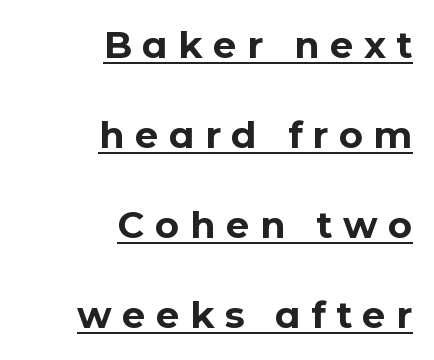
{"serif": "no", "italic": "no", "bold": "yes", "weight": "bold", "width": "normal", "stroke_contrast": "low", "x_height": "medium", "monospaced": "no", "underline": "yes", "align": "right", "line_spacing": "loose", "line_spacing_ratio": 2.43, "letter_spacing": "wide", "letter_spacing_em": 0.28, "glyph_px": 37}
